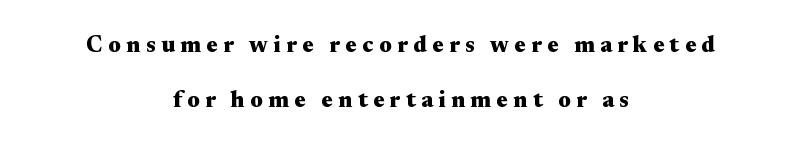
Q: Is the text bold? A: Yes.
Q: Is the text italic (slanted)? A: No, it is upright.
Q: Is the text underlined? A: No.
Q: How is the paragraph aligned? A: Centered.
Q: Is the spacing between letters normal or unusually wide? A: Unusually wide.
Q: Is the spacing between lines tight, normal or loose? A: Loose.
